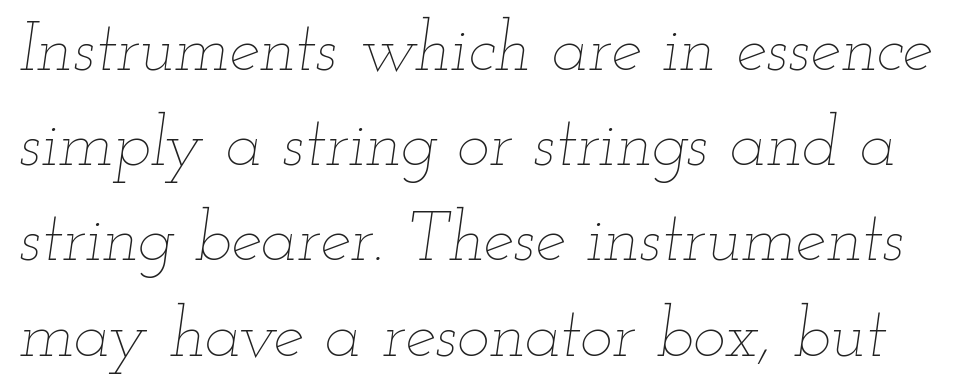
{"italic": "yes", "lean": "right", "slant_degrees": 12, "bold": "no", "weight": "thin", "width": "wide", "stroke_contrast": "low", "x_height": "small", "monospaced": "no", "underline": "no", "line_spacing": "normal", "line_spacing_ratio": 1.38, "letter_spacing": "normal", "letter_spacing_em": 0.0, "glyph_px": 69}
